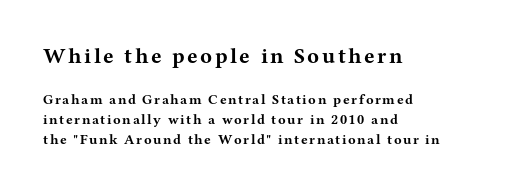
Q: Is the text bold? A: Yes.
Q: Is the text italic (slanted)? A: No, it is upright.
Q: Is the text underlined? A: No.
Q: How is the paragraph aligned? A: Left-aligned.
Q: Is the spacing between lines tight, normal or loose? A: Normal.
Q: Which block of text is set in a larger size, the first (top) or the second (bottom)? A: The first (top) one.
